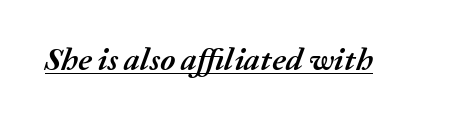
Q: Is the text bold? A: Yes.
Q: Is the text italic (slanted)? A: Yes, it leans right by about 20 degrees.
Q: Is the text underlined? A: Yes.
Q: Is the spacing between letters normal or unusually wide? A: Normal.
Q: Width (condensed, normal, or wide)? A: Normal.
Q: Stroke contrast? A: Medium.
Q: x-height? A: Medium.
Q: Monospaced? A: No.
